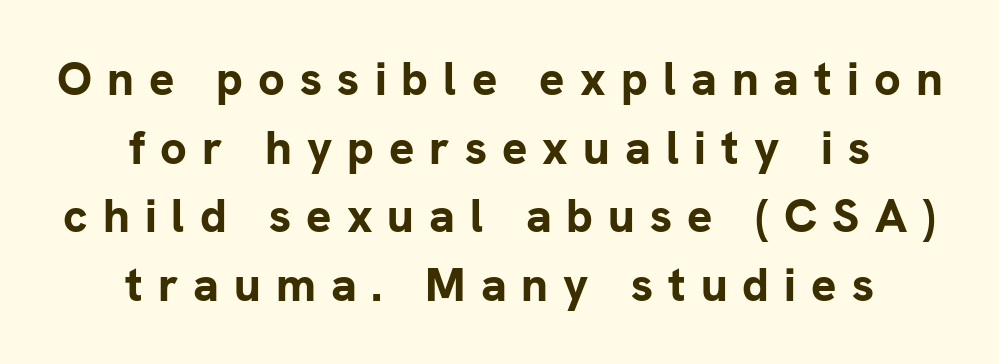
The image shows 47 px bold sans-serif type, upright; set centered, normal line spacing (1.46x), unusually wide letter spacing (+0.32 em), not underlined; low stroke contrast and a medium x-height.
